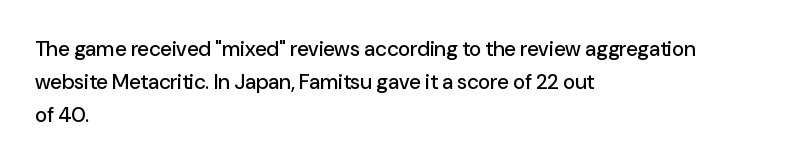
The image shows 21 px text type, upright; set left-aligned, normal line spacing (1.58x), normal letter spacing, not underlined.
